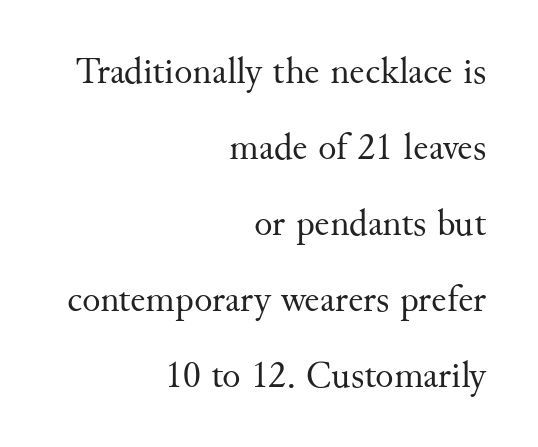
Q: Is the text bold? A: No.
Q: Is the text italic (slanted)? A: No, it is upright.
Q: Is the typeface a serif or a sans-serif typeface? A: Serif.
Q: Is the text underlined? A: No.
Q: How is the paragraph aligned? A: Right-aligned.
Q: Is the spacing between letters normal or unusually wide? A: Normal.
Q: Is the spacing between lines tight, normal or loose? A: Loose.
Q: Width (condensed, normal, or wide)? A: Normal.
Q: Stroke contrast? A: Medium.
Q: x-height? A: Small.
Q: Monospaced? A: No.
